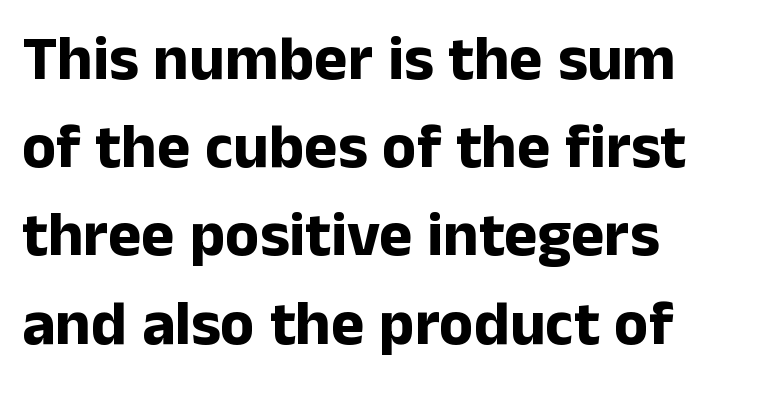
The image shows 63 px bold sans-serif type, upright; set left-aligned, normal line spacing (1.4x), normal letter spacing, not underlined; low stroke contrast and a medium x-height.
